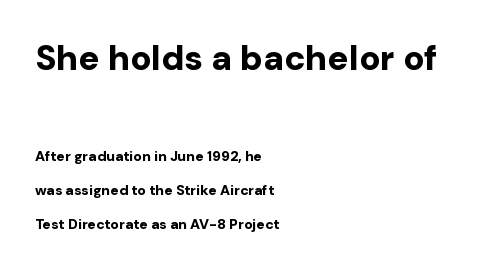
The image shows 35 px bold sans-serif type, upright; set left-aligned, loose line spacing (2.41x), normal letter spacing, not underlined; the first (top) block is 2.5x larger; low stroke contrast and a medium x-height.
